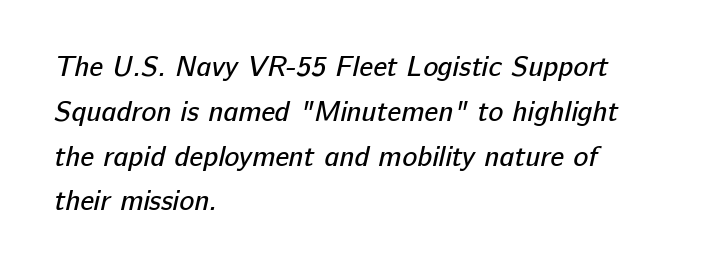
The image shows 28 px regular-weight sans-serif type; set left-aligned, normal line spacing (1.6x), normal letter spacing, not underlined; low stroke contrast and a medium x-height.
